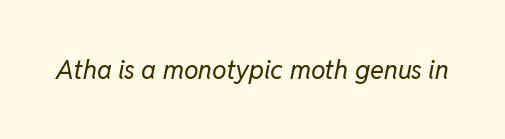
This sample uses plain, unmodified letter spacing. No letter is thick-stroked: the sample isn't bold. The axis of the letterforms is tilted away from vertical. A bare baseline throughout the passage.
